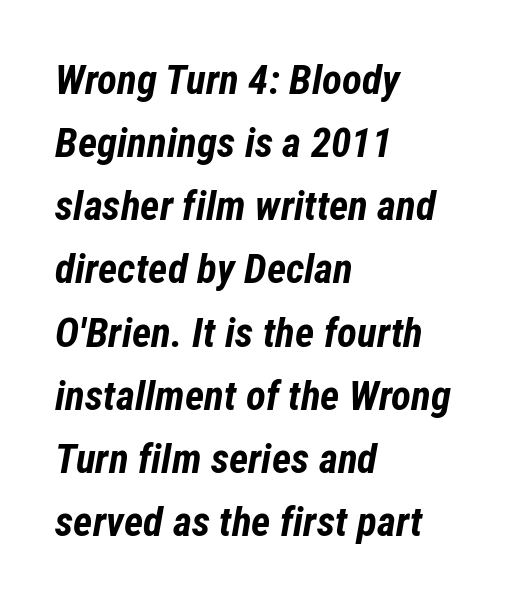
This is heavy type, rendered in bold. Reading down the block, your eye returns to a fixed left position each line. The whole block is typeset with a tilt. The passage shown is typed in a proportional face where columns would drift. Clear beneath every line of the passage. Is the letter spacing exaggerated? No — it looks like the ordinary default.
